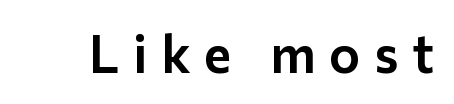
Q: Is the text italic (slanted)? A: No, it is upright.
Q: Is the typeface a serif or a sans-serif typeface? A: Sans-serif.
Q: Is the text underlined? A: No.
Q: Is the spacing between letters normal or unusually wide? A: Unusually wide.
Q: Width (condensed, normal, or wide)? A: Normal.
Q: Stroke contrast? A: Low.
Q: x-height? A: Medium.
Q: Monospaced? A: No.
